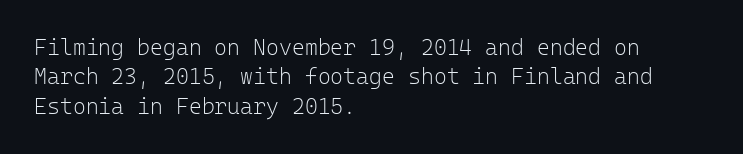
The image shows 22 px text type, upright; set left-aligned, normal line spacing (1.34x), normal letter spacing, not underlined.
